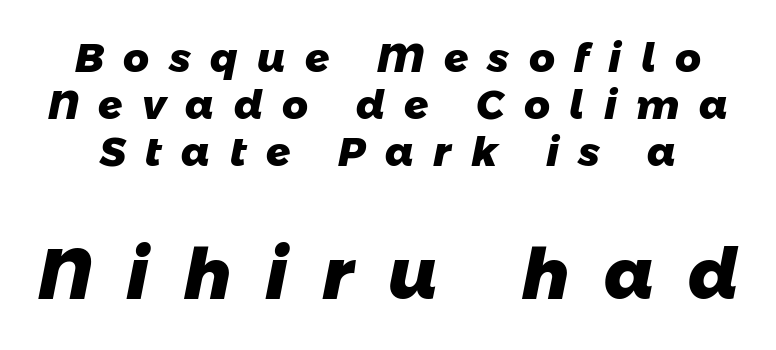
The image shows 70 px heavy sans-serif type; set line spacing 1.18x, unusually wide letter spacing (+0.49 em), not underlined; the second (bottom) block is 1.75x larger; low stroke contrast and a medium x-height.
